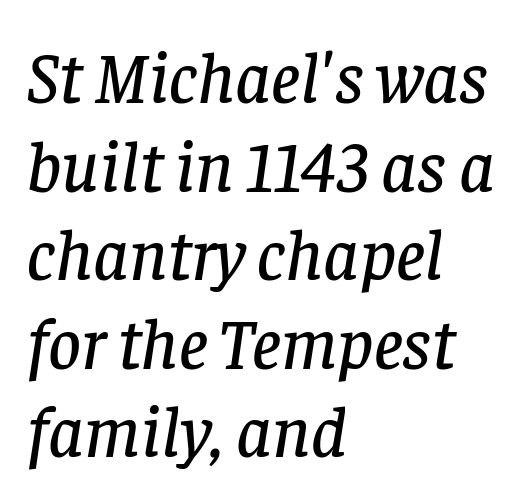
Standard letterfit; no display-style spreading of the glyphs. If you drew a line through each stem, it would be angled. Unmarked baselines from the first word to the last. Leftover space on each line is placed entirely after the last word. A typesetter would call this proportional, since set widths differ per character.
